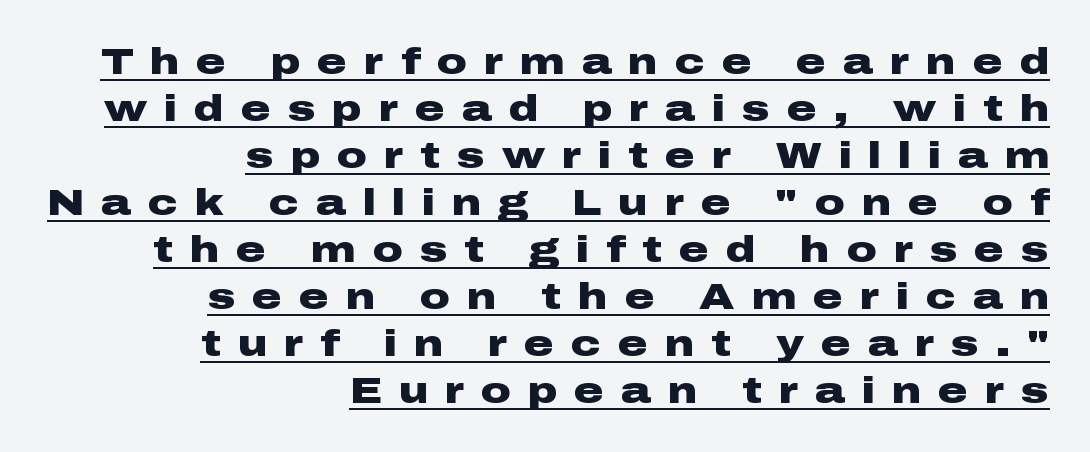
The image shows 37 px heavy, wide sans-serif type, upright; set right-aligned, normal line spacing (1.27x), unusually wide letter spacing (+0.46 em), underlined; low stroke contrast and a medium x-height.
